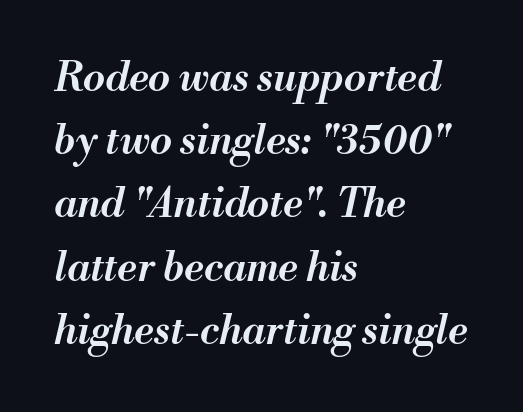
Q: Is the text bold? A: Semi-bold.
Q: Is the text italic (slanted)? A: Yes, it leans right by about 13 degrees.
Q: Is the text underlined? A: No.
Q: How is the paragraph aligned? A: Left-aligned.
Q: Is the spacing between letters normal or unusually wide? A: Normal.
Q: Is the spacing between lines tight, normal or loose? A: Normal.
Q: Width (condensed, normal, or wide)? A: Normal.
Q: Stroke contrast? A: Medium.
Q: x-height? A: Small.
Q: Monospaced? A: No.
